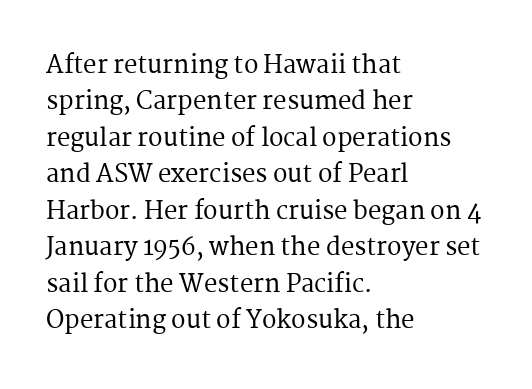
{"italic": "no", "underline": "no", "align": "left", "line_spacing": "normal", "line_spacing_ratio": 1.52, "letter_spacing": "normal", "letter_spacing_em": 0.0, "glyph_px": 24}
